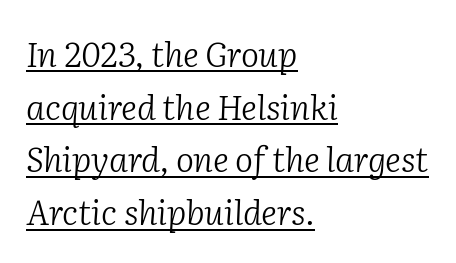
The image shows 34 px light serif type, italic (leaning right); set left-aligned, normal line spacing (1.55x), normal letter spacing, underlined; low stroke contrast and a medium x-height.
